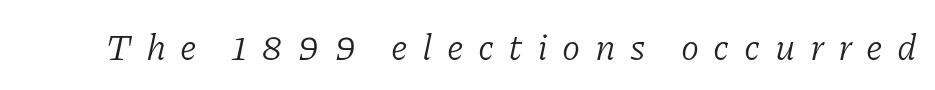
The image shows 37 px light serif type, italic (leaning right); set unusually wide letter spacing (+0.39 em), not underlined; low stroke contrast and a medium x-height.
